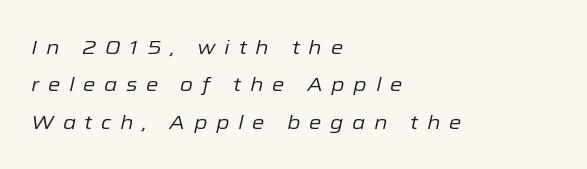
{"italic": "yes", "lean": "right", "slant_degrees": 12, "bold": "no", "underline": "no", "align": "left", "line_spacing_ratio": 1.87, "letter_spacing": "wide", "letter_spacing_em": 0.43, "glyph_px": 20}
